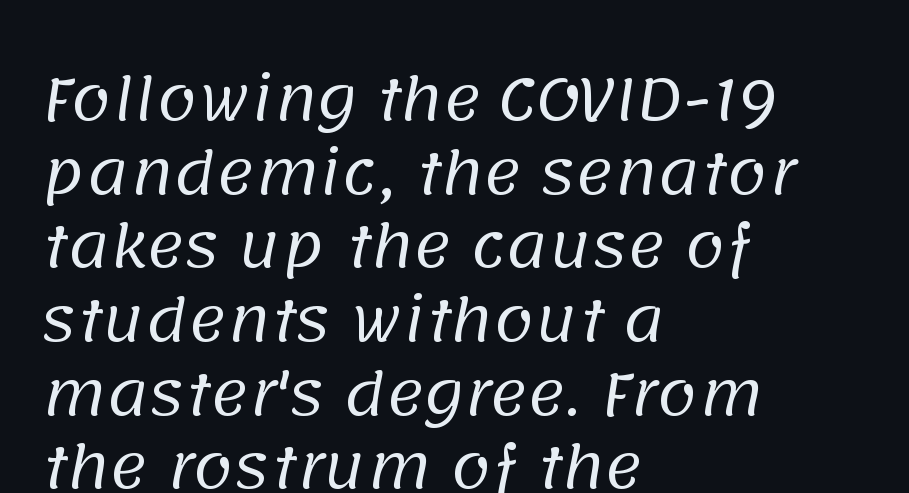
Words float on clear page, feet unadorned. Is the block centered? No — it sits flush against the left margin. Words appear dense and cohesive because spacing is normal. A light-to-regular cut is what we see here.
